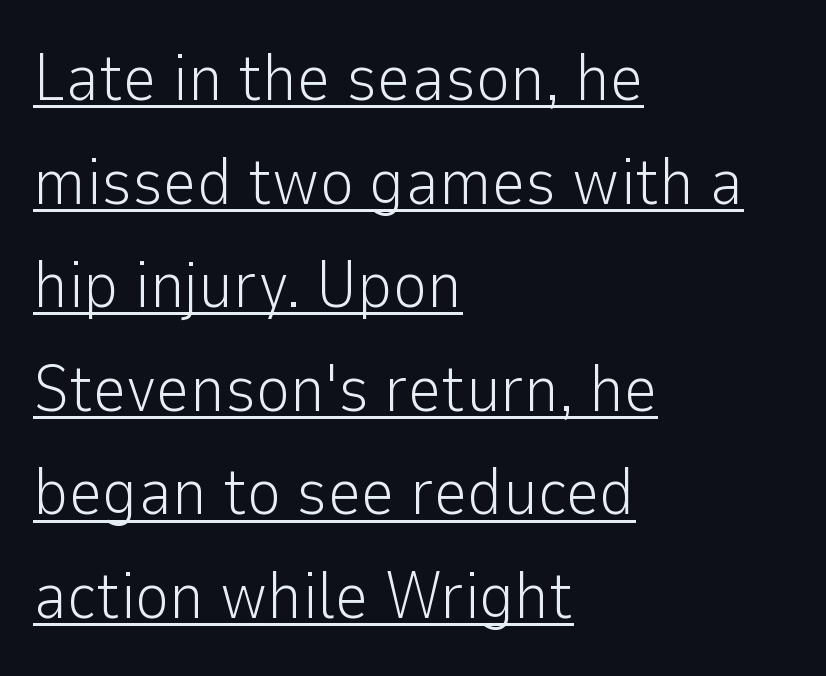
The image shows 66 px light sans-serif type, upright; set left-aligned, normal line spacing (1.57x), normal letter spacing, underlined; low stroke contrast and a medium x-height.
